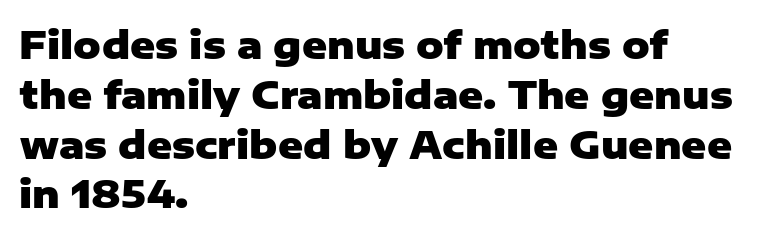
Q: Is the text bold? A: Yes.
Q: Is the text italic (slanted)? A: No, it is upright.
Q: Is the typeface a serif or a sans-serif typeface? A: Sans-serif.
Q: Is the text underlined? A: No.
Q: How is the paragraph aligned? A: Left-aligned.
Q: Is the spacing between letters normal or unusually wide? A: Normal.
Q: Is the spacing between lines tight, normal or loose? A: Normal.
Q: Width (condensed, normal, or wide)? A: Normal.
Q: Stroke contrast? A: Low.
Q: x-height? A: Medium.
Q: Monospaced? A: No.
